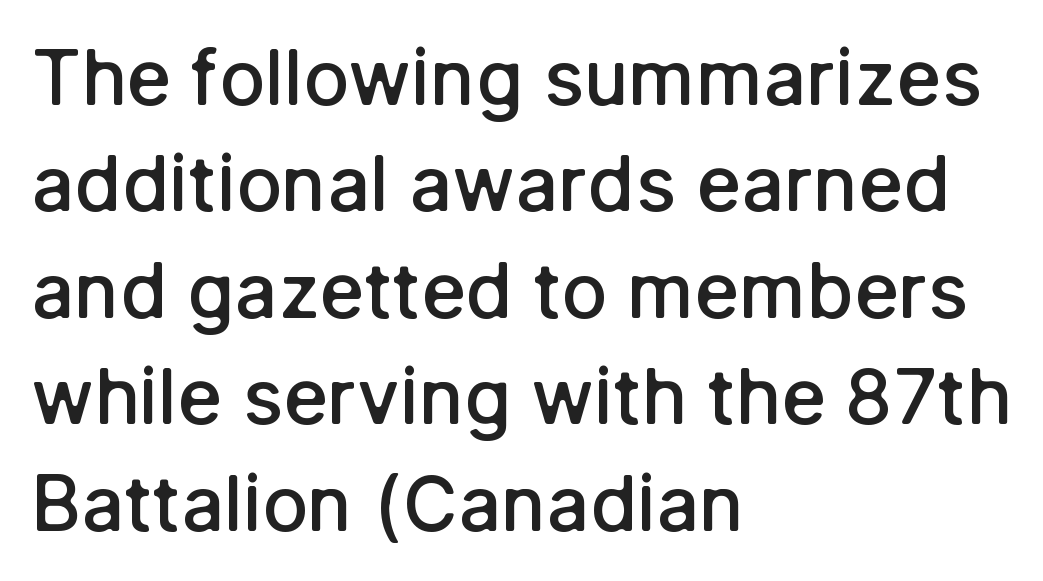
The image shows 76 px semibold sans-serif type, upright; set left-aligned, normal line spacing (1.4x), normal letter spacing, not underlined; low stroke contrast and a medium x-height.
